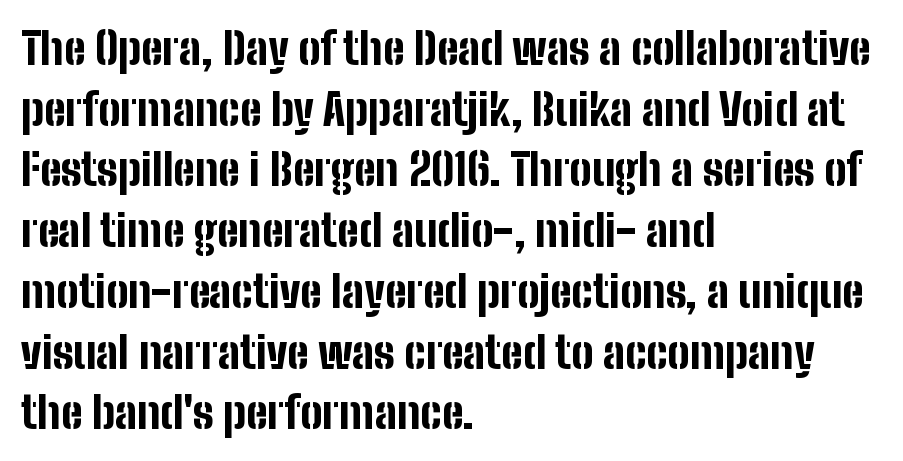
{"serif": "no", "italic": "no", "bold": "yes", "weight": "bold", "width": "condensed", "stroke_contrast": "low", "x_height": "medium", "monospaced": "no", "underline": "no", "align": "left", "line_spacing": "normal", "line_spacing_ratio": 1.38, "letter_spacing": "normal", "letter_spacing_em": 0.0, "glyph_px": 44}
